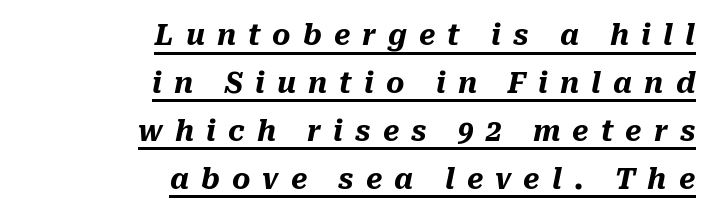
{"italic": "yes", "lean": "right", "slant_degrees": 10, "bold": "yes", "weight": "heavy", "width": "normal", "stroke_contrast": "medium", "x_height": "medium", "monospaced": "no", "underline": "yes", "align": "right", "line_spacing_ratio": 1.71, "letter_spacing": "wide", "letter_spacing_em": 0.43, "glyph_px": 28}
